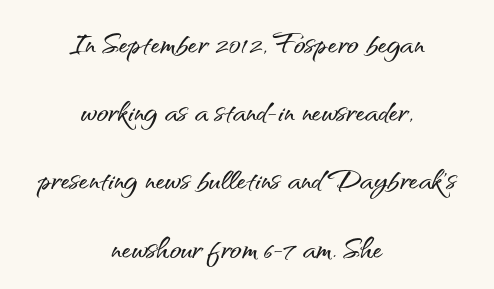
{"serif": "no", "width": "normal", "stroke_contrast": "medium", "x_height": "small", "monospaced": "no", "underline": "no", "align": "center", "line_spacing_ratio": 1.75, "letter_spacing": "normal", "letter_spacing_em": 0.0, "glyph_px": 39}
